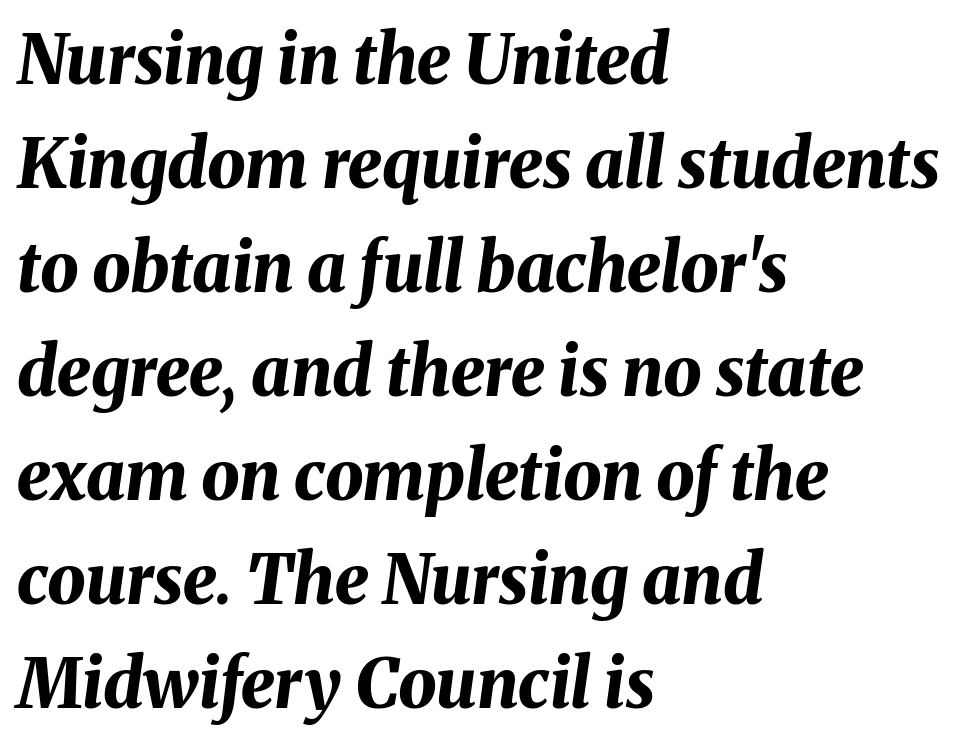
{"italic": "yes", "lean": "right", "slant_degrees": 8, "bold": "yes", "weight": "bold", "width": "normal", "stroke_contrast": "medium", "x_height": "medium", "monospaced": "no", "underline": "no", "align": "left", "line_spacing": "normal", "line_spacing_ratio": 1.53, "letter_spacing": "normal", "letter_spacing_em": 0.0, "glyph_px": 68}
